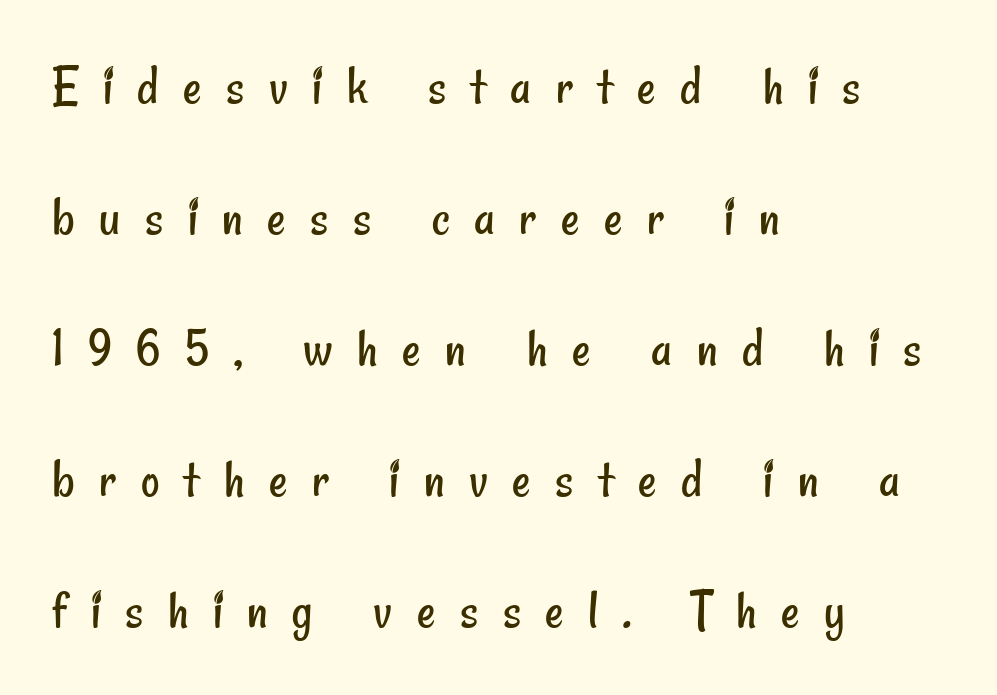
Q: Is the text bold? A: No.
Q: Is the typeface a serif or a sans-serif typeface? A: Sans-serif.
Q: Is the text underlined? A: No.
Q: How is the paragraph aligned? A: Left-aligned.
Q: Is the spacing between letters normal or unusually wide? A: Unusually wide.
Q: Is the spacing between lines tight, normal or loose? A: Loose.
Q: Width (condensed, normal, or wide)? A: Condensed.
Q: Stroke contrast? A: Low.
Q: x-height? A: Small.
Q: Monospaced? A: No.
